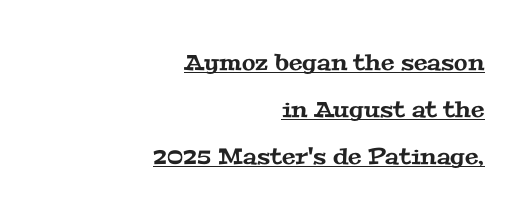
Words appear dense and cohesive because spacing is normal. Notice the wide empty band between every row — that's loose leading. Teacher's note: observe the even right margin — that is flush-right alignment. Underlining? Definitely there.
